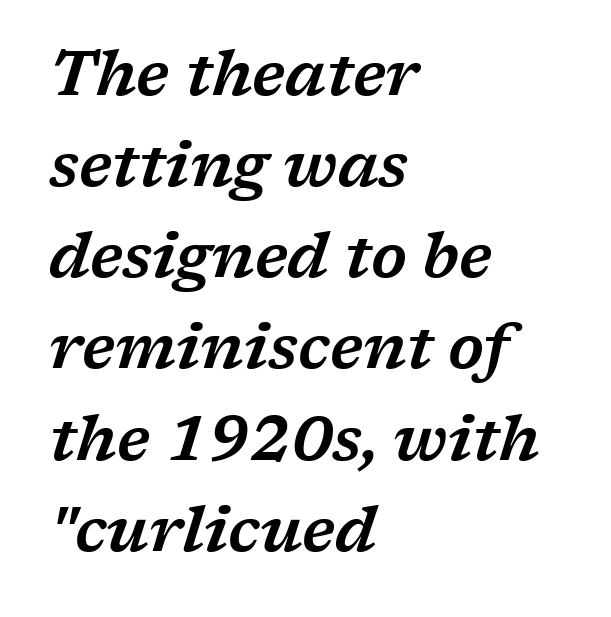
Q: Is the text italic (slanted)? A: Yes, it leans right by about 17 degrees.
Q: Is the typeface a serif or a sans-serif typeface? A: Serif.
Q: Is the text underlined? A: No.
Q: How is the paragraph aligned? A: Left-aligned.
Q: Is the spacing between letters normal or unusually wide? A: Normal.
Q: Is the spacing between lines tight, normal or loose? A: Normal.
Q: Width (condensed, normal, or wide)? A: Wide.
Q: Stroke contrast? A: Low.
Q: x-height? A: Medium.
Q: Monospaced? A: No.
